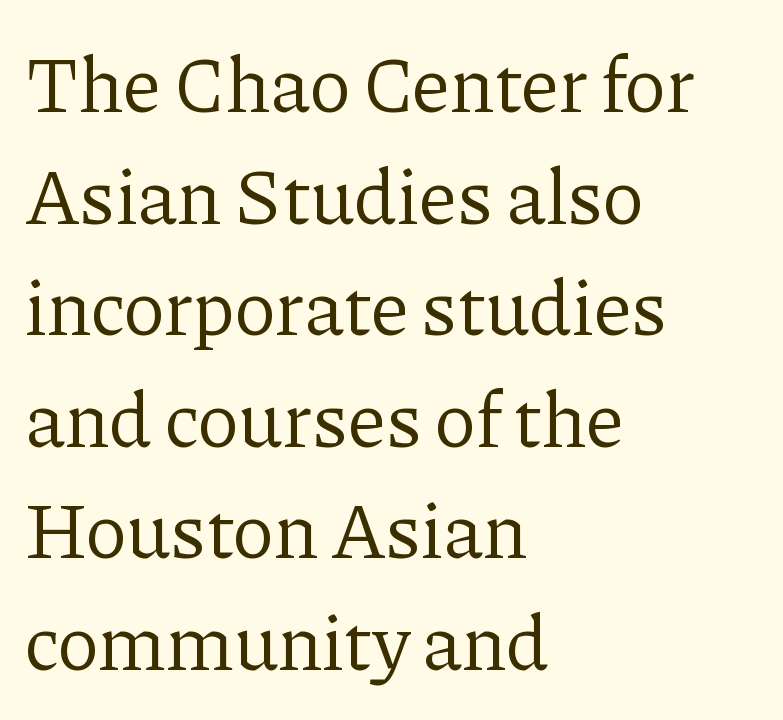
{"serif": "yes", "italic": "no", "bold": "no", "weight": "regular", "width": "normal", "stroke_contrast": "low", "x_height": "medium", "monospaced": "no", "underline": "no", "align": "left", "line_spacing": "normal", "line_spacing_ratio": 1.43, "letter_spacing": "normal", "letter_spacing_em": 0.0, "glyph_px": 78}
